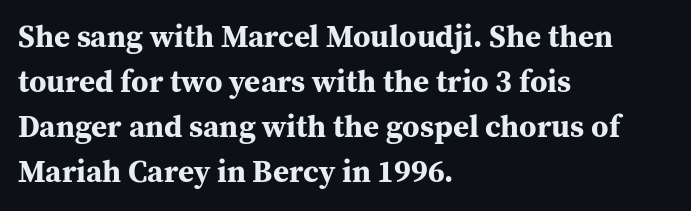
{"serif": "yes", "italic": "no", "bold": "yes", "weight": "bold", "width": "normal", "stroke_contrast": "medium", "x_height": "medium", "monospaced": "no", "underline": "no", "align": "left", "line_spacing": "normal", "line_spacing_ratio": 1.45, "letter_spacing": "normal", "letter_spacing_em": 0.0, "glyph_px": 31}
